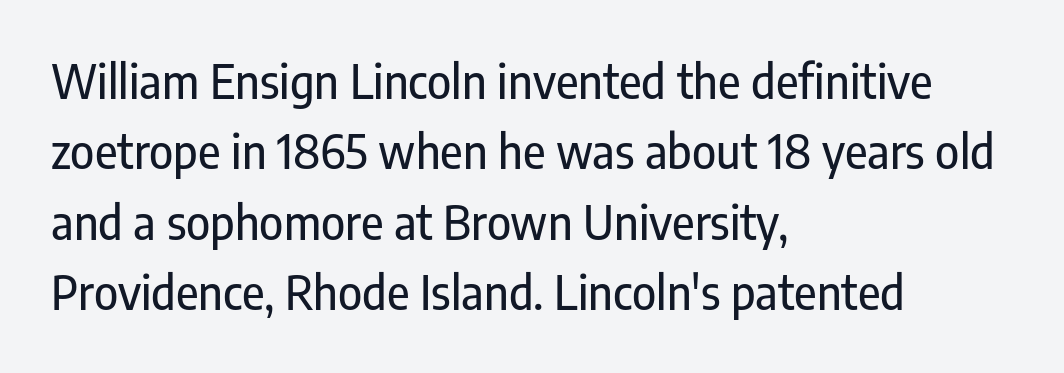
The line texture is even and compact thanks to regular tracking. The rendering uses a moderate line-height, typical for paragraphs. Check where the strokes stop: nothing finishes them off — pure sans. Descenders are the only things crossing below the line. Is this a fixed-width face? No — the glyphs have proportional, varying widths. Designer's note — italics off, roman on.
